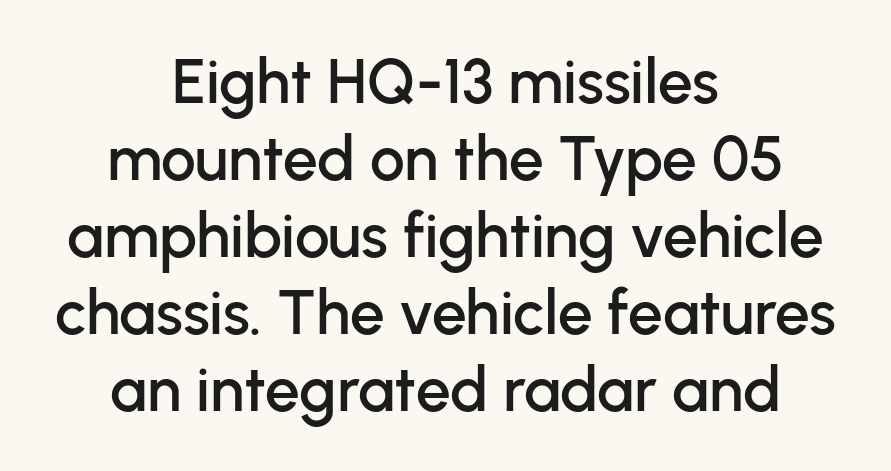
The rendering keeps characters at their native spacing. I'd call this a sans setting — the letters go barefoot. Beneath every word, the page is bare. A typesetter would call this proportional, since set widths differ per character. Posture: vertical.
